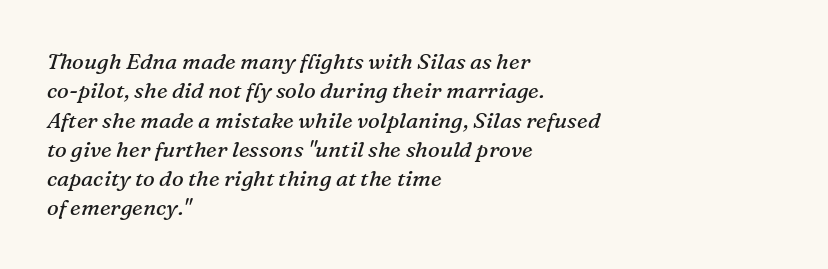
{"italic": "yes", "lean": "right", "slant_degrees": 16, "bold": "no", "underline": "no", "align": "left", "line_spacing": "normal", "line_spacing_ratio": 1.33, "letter_spacing": "normal", "letter_spacing_em": 0.0, "glyph_px": 22}
